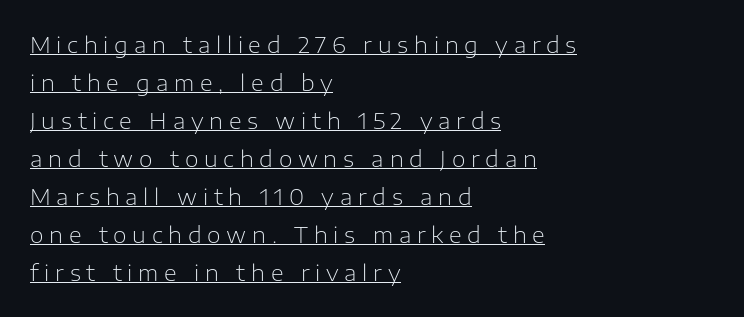
The image shows 22 px text type, upright; set left-aligned, line spacing 1.73x, unusually wide letter spacing (+0.26 em), underlined.
